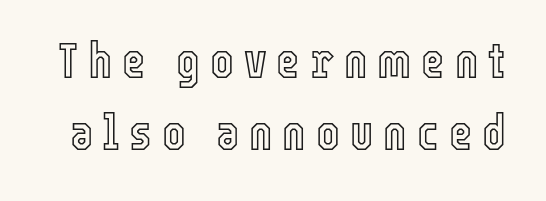
The image shows 50 px condensed type, upright; set normal line spacing (1.45x), unusually wide letter spacing (+0.2 em), not underlined; a medium x-height.
